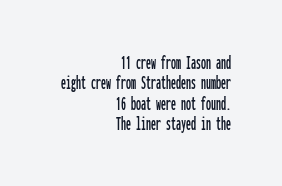
The image shows 20 px text type, upright; set right-aligned, tight line spacing (1.02x), normal letter spacing, not underlined.
